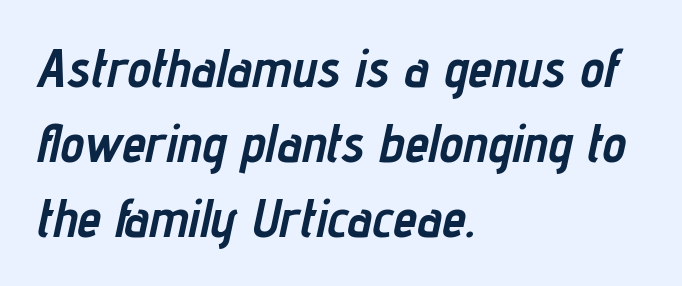
Italic? Definitely — the glyphs are oblique. The strokes are fattened all the way to bold. A typesetter would call this proportional, since set widths differ per character. If you drew a ruler down the left edge, every line would touch it. Regular leading.
